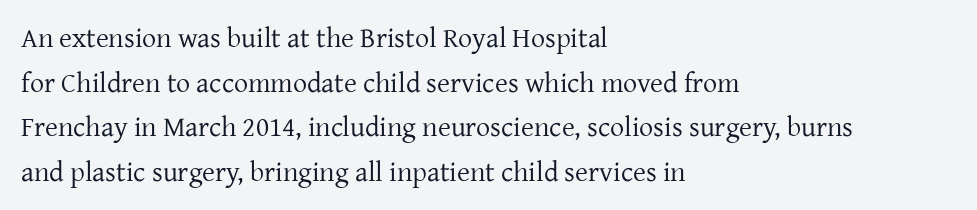
Stem width sits at or under what a default text font uses. Letterform terminals end in serifs throughout the passage. Rendered with straight, roman letterforms. Line spacing here is normal. The text block is weighted toward the left margin, trailing off unevenly rightward.
